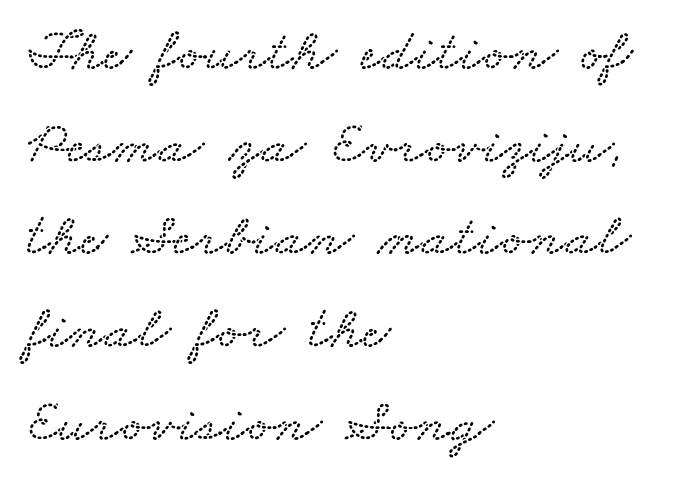
Unmarked baselines from the first word to the last. The typesetter chose a ragged-right arrangement here. You could not count columns in this text — the font is proportionally spaced. The line-height multiplier appears to be the usual default.
